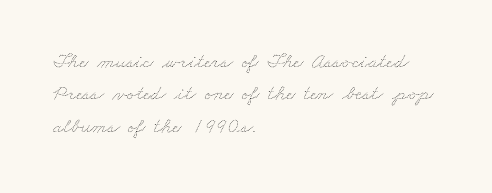
Check under the words: just untouched page. In terms of letterspacing, this is plain default setting. On a weight scale, this lands at 450 or below. The lines in this sample share a left origin and differ only in where they stop.
